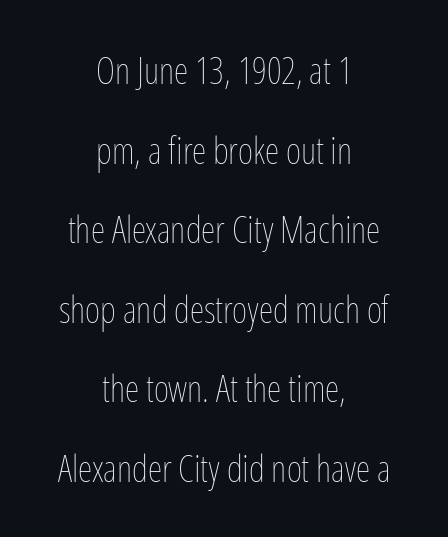
The image shows 37 px thin, condensed type, upright; set centered, loose line spacing (2.15x), normal letter spacing, not underlined; low stroke contrast and a medium x-height.
